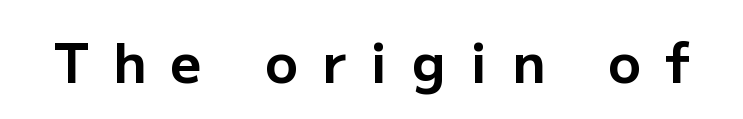
{"serif": "no", "italic": "no", "bold": "yes", "weight": "bold", "width": "normal", "stroke_contrast": "low", "x_height": "medium", "monospaced": "no", "underline": "no", "letter_spacing": "wide", "letter_spacing_em": 0.45, "glyph_px": 54}
